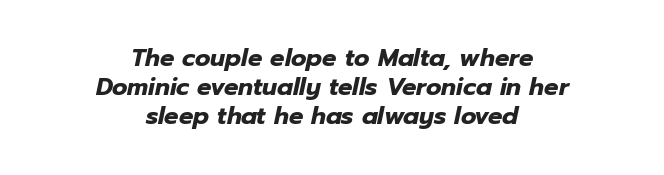
{"italic": "yes", "lean": "right", "slant_degrees": 12, "bold": "yes", "underline": "no", "align": "center", "line_spacing_ratio": 1.21, "letter_spacing": "normal", "letter_spacing_em": 0.0, "glyph_px": 24}
